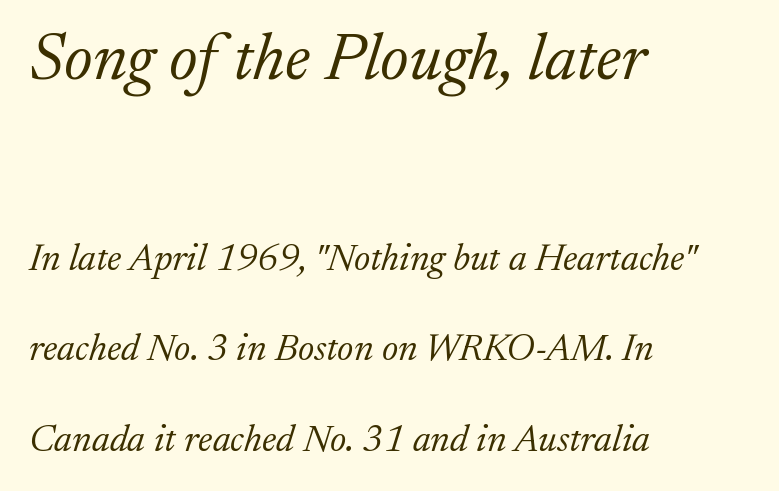
Leading: increased. Caption: multi-line text, flush left, ragged right. Slant detected: the letters are inclined. Font category for this specimen: serif. What stands out about the letter spacing? Nothing — it is the standard amount. Here the designer chose a conventional face with non-uniform glyph widths.
